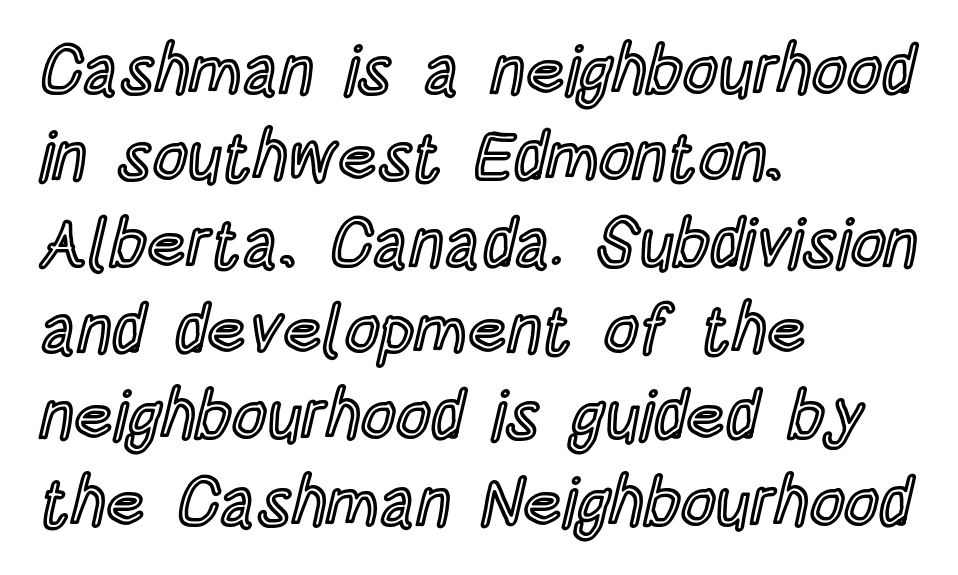
The image shows 68 px condensed type; set left-aligned, normal line spacing (1.27x), normal letter spacing, not underlined; a large x-height.
